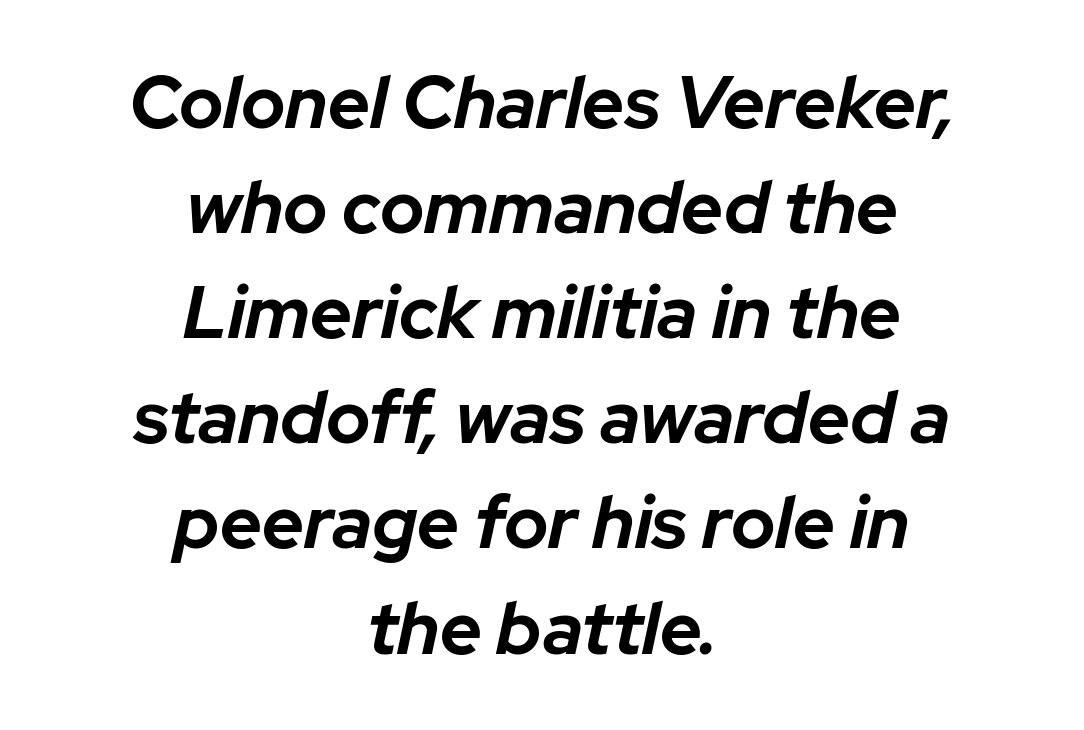
Q: Is the text bold? A: Yes.
Q: Is the text italic (slanted)? A: Yes, it leans right by about 12 degrees.
Q: Is the text underlined? A: No.
Q: How is the paragraph aligned? A: Centered.
Q: Is the spacing between letters normal or unusually wide? A: Normal.
Q: Is the spacing between lines tight, normal or loose? A: Normal.
Q: Width (condensed, normal, or wide)? A: Normal.
Q: Stroke contrast? A: Low.
Q: x-height? A: Medium.
Q: Monospaced? A: No.
